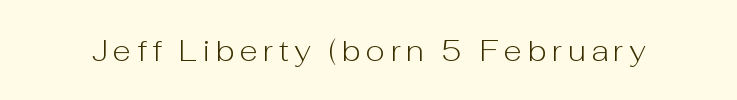
Q: Is the text bold? A: No.
Q: Is the text italic (slanted)? A: No, it is upright.
Q: Is the typeface a serif or a sans-serif typeface? A: Sans-serif.
Q: Is the text underlined? A: No.
Q: Width (condensed, normal, or wide)? A: Normal.
Q: Stroke contrast? A: Low.
Q: x-height? A: Medium.
Q: Monospaced? A: No.
